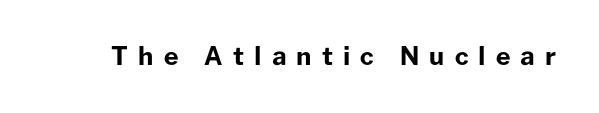
The face used here is rendered with a markedly widened letterfit. Its strokes are broad and dark, the hallmark of bold type. Characters remain perfectly vertical along every line. Each row of text sits above clean, open space.
